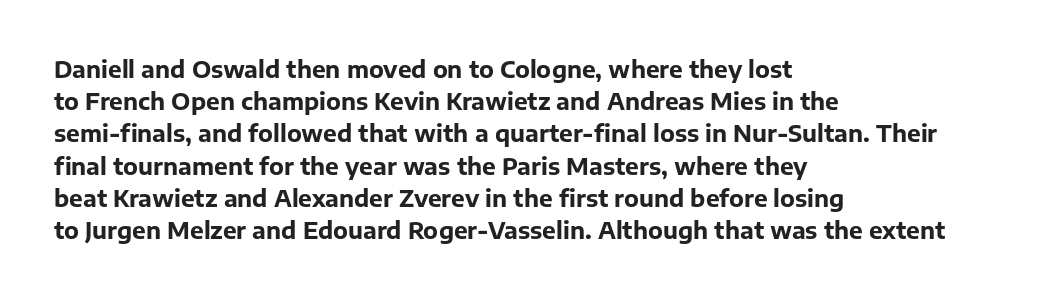
Q: Is the text bold? A: Yes.
Q: Is the text italic (slanted)? A: No, it is upright.
Q: Is the text underlined? A: No.
Q: How is the paragraph aligned? A: Left-aligned.
Q: Is the spacing between letters normal or unusually wide? A: Normal.
Q: Is the spacing between lines tight, normal or loose? A: Normal.
